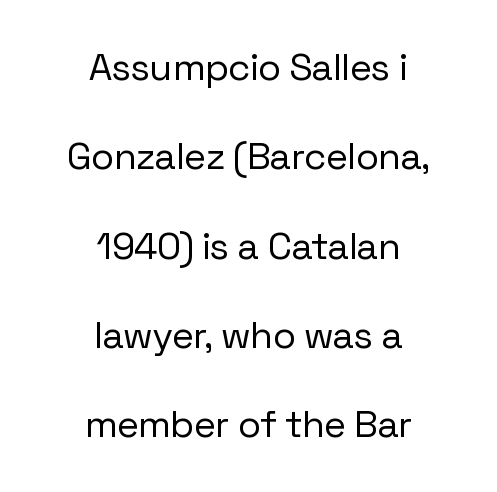
{"serif": "no", "italic": "no", "bold": "no", "weight": "regular", "width": "normal", "stroke_contrast": "low", "x_height": "medium", "monospaced": "no", "underline": "no", "align": "center", "line_spacing": "loose", "line_spacing_ratio": 2.35, "letter_spacing": "normal", "letter_spacing_em": 0.0, "glyph_px": 38}
